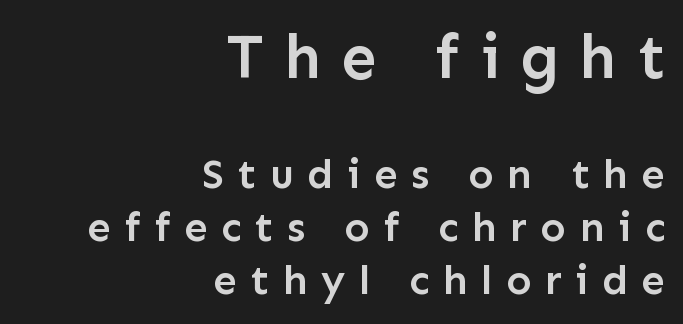
The passage shown stacks its lines at a standard gap. This is moderately heavy type, rendered in semibold. Do the characters align in a grid? No, the font is proportional. Short note: letters widely spaced.
